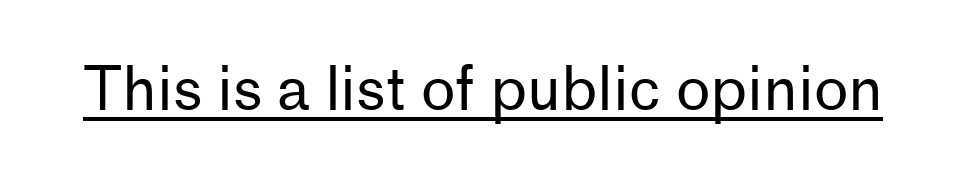
The image shows 59 px regular-weight sans-serif type, upright; set normal letter spacing, underlined; low stroke contrast and a medium x-height.
